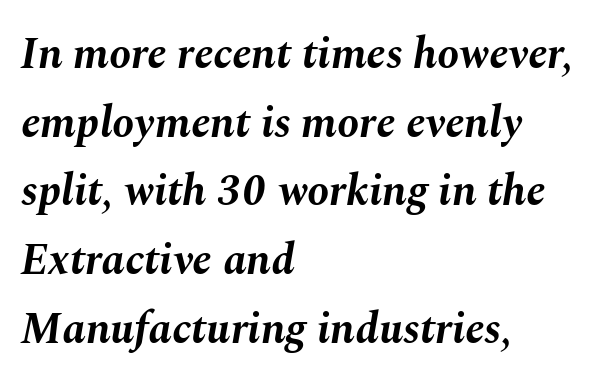
{"italic": "yes", "lean": "right", "slant_degrees": 10, "bold": "yes", "weight": "bold", "width": "normal", "stroke_contrast": "medium", "x_height": "medium", "monospaced": "no", "underline": "no", "align": "left", "line_spacing": "normal", "line_spacing_ratio": 1.56, "letter_spacing": "normal", "letter_spacing_em": 0.0, "glyph_px": 44}
